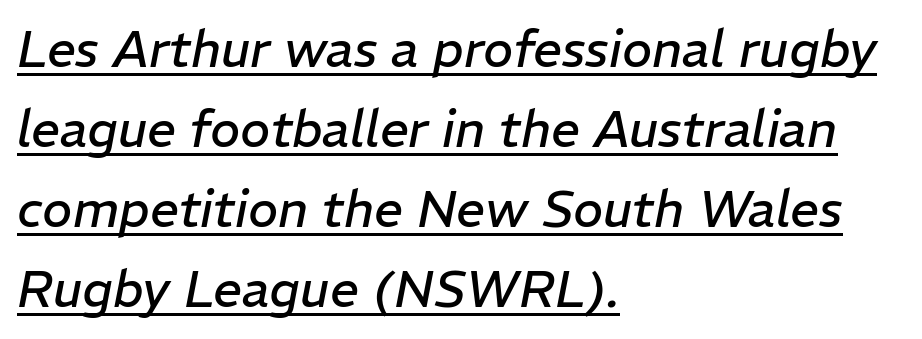
Q: Is the text bold? A: No.
Q: Is the text italic (slanted)? A: Yes, it leans right by about 11 degrees.
Q: Is the text underlined? A: Yes.
Q: How is the paragraph aligned? A: Left-aligned.
Q: Is the spacing between letters normal or unusually wide? A: Normal.
Q: Is the spacing between lines tight, normal or loose? A: Normal.
Q: Width (condensed, normal, or wide)? A: Normal.
Q: Stroke contrast? A: Low.
Q: x-height? A: Medium.
Q: Monospaced? A: No.
